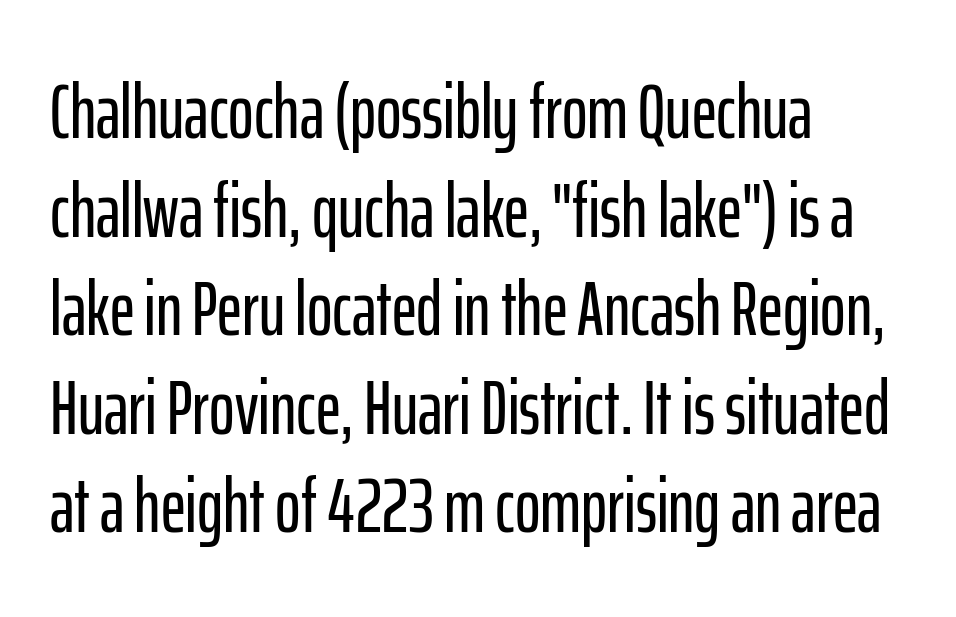
The image shows 77 px condensed sans-serif type, upright; set left-aligned, normal line spacing (1.28x), normal letter spacing, not underlined; low stroke contrast and a medium x-height.
